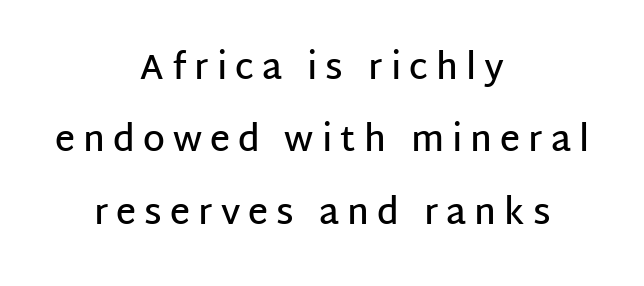
Caption: expanded tracking, letters set apart. Successive baselines arrive slowly, with a big drop between each. These lines are composed in type without serifs. This is moderately heavy type, rendered in semibold. Check under the words: just untouched page. Do the characters align in a grid? No, the font is proportional.
